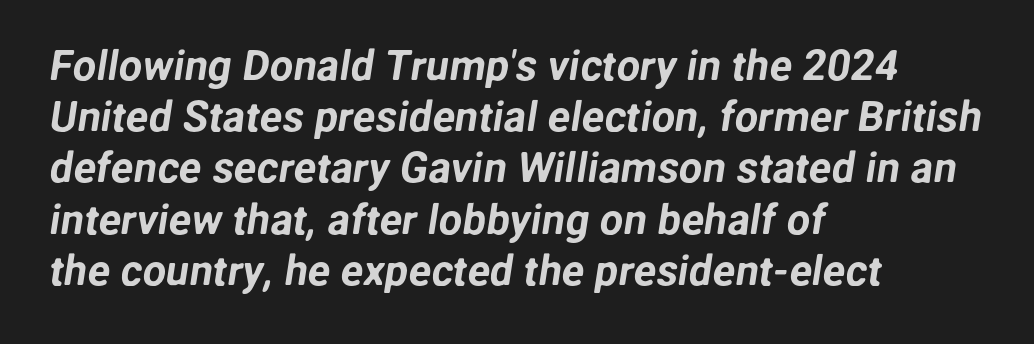
{"serif": "no", "width": "normal", "stroke_contrast": "low", "x_height": "medium", "monospaced": "no", "underline": "no", "align": "left", "line_spacing_ratio": 1.22, "letter_spacing": "normal", "letter_spacing_em": 0.0, "glyph_px": 42}
